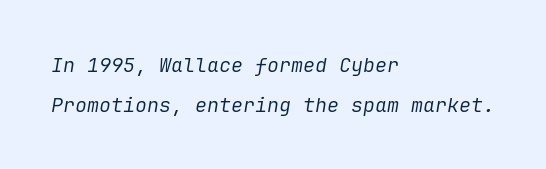
The image shows 20 px text type, italic (leaning right); set left-aligned, loose line spacing (1.98x), normal letter spacing, not underlined.
